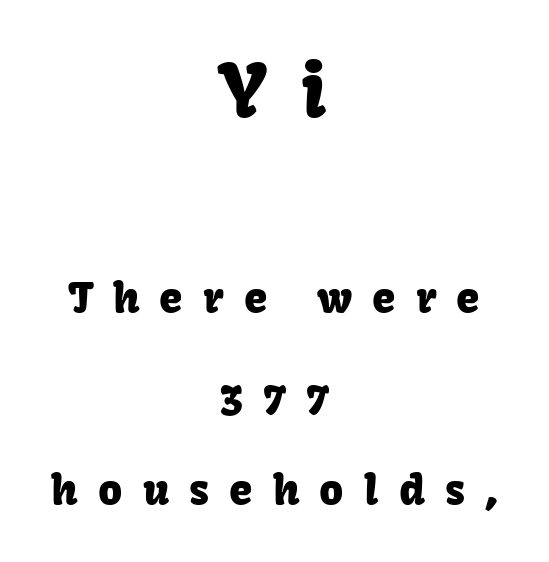
{"serif": "no", "italic": "no", "width": "normal", "stroke_contrast": "low", "x_height": "medium", "monospaced": "no", "underline": "no", "align": "center", "line_spacing": "loose", "line_spacing_ratio": 2.29, "letter_spacing": "wide", "letter_spacing_em": 0.48, "larger_block": "first", "size_ratio": 1.74, "glyph_px": 73}
